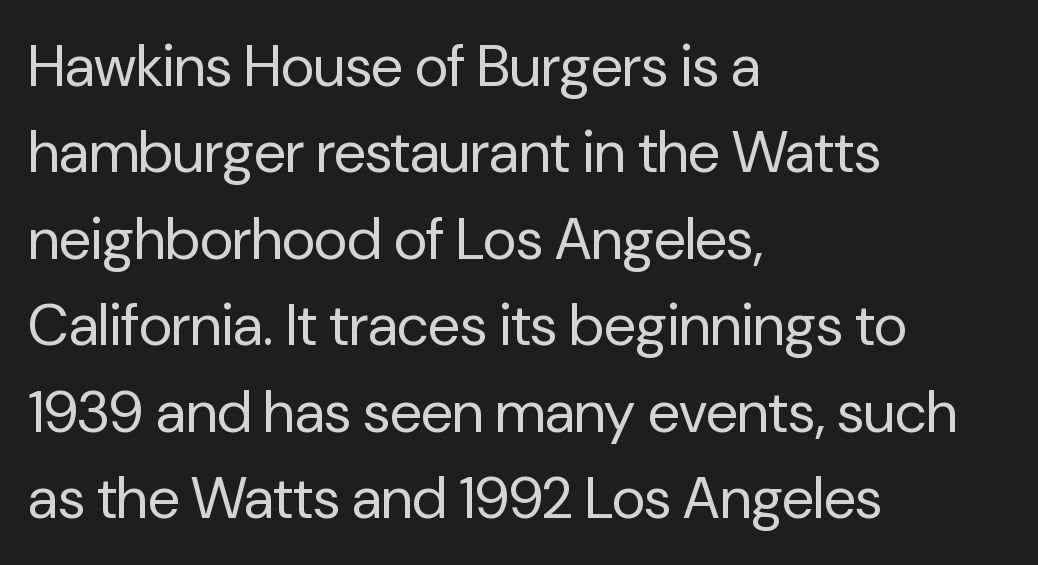
{"serif": "no", "italic": "no", "bold": "no", "weight": "regular", "width": "normal", "stroke_contrast": "low", "x_height": "medium", "monospaced": "no", "underline": "no", "align": "left", "line_spacing": "normal", "line_spacing_ratio": 1.49, "letter_spacing": "normal", "letter_spacing_em": 0.0, "glyph_px": 58}
